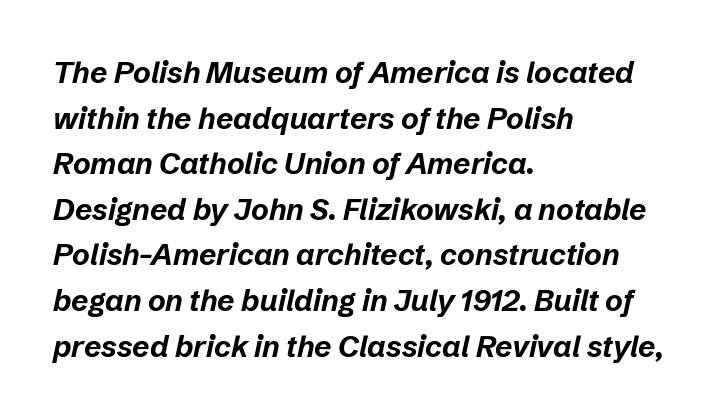
{"italic": "yes", "lean": "right", "slant_degrees": 12, "bold": "yes", "weight": "bold", "width": "normal", "stroke_contrast": "low", "x_height": "medium", "monospaced": "no", "underline": "no", "align": "left", "line_spacing": "normal", "line_spacing_ratio": 1.52, "letter_spacing": "normal", "letter_spacing_em": 0.0, "glyph_px": 30}
